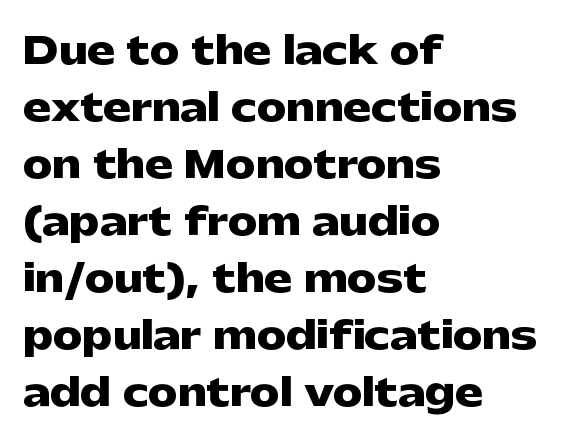
{"serif": "no", "italic": "no", "bold": "yes", "weight": "heavy", "width": "wide", "stroke_contrast": "low", "x_height": "medium", "monospaced": "no", "underline": "no", "align": "left", "line_spacing": "normal", "line_spacing_ratio": 1.54, "letter_spacing": "normal", "letter_spacing_em": 0.0, "glyph_px": 37}
